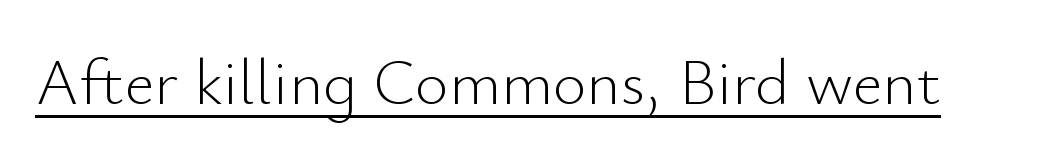
Q: Is the text bold? A: No.
Q: Is the text italic (slanted)? A: No, it is upright.
Q: Is the typeface a serif or a sans-serif typeface? A: Sans-serif.
Q: Is the text underlined? A: Yes.
Q: Is the spacing between letters normal or unusually wide? A: Normal.
Q: Width (condensed, normal, or wide)? A: Normal.
Q: Stroke contrast? A: Low.
Q: x-height? A: Small.
Q: Monospaced? A: No.
